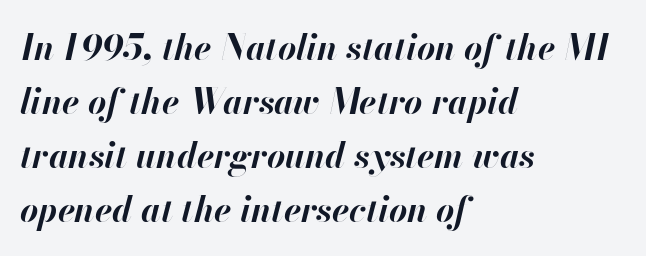
The image shows 35 px bold type, italic (leaning right); set left-aligned, normal line spacing (1.54x), normal letter spacing, not underlined; high stroke contrast and a small x-height.
